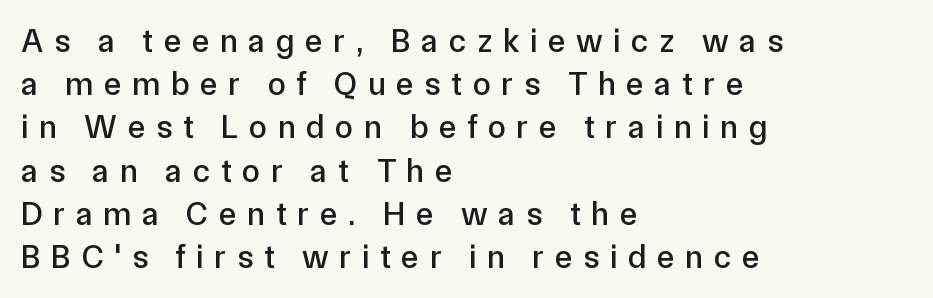
{"serif": "no", "italic": "no", "width": "normal", "stroke_contrast": "low", "x_height": "medium", "monospaced": "no", "underline": "no", "align": "left", "line_spacing": "normal", "line_spacing_ratio": 1.31, "letter_spacing": "wide", "letter_spacing_em": 0.32, "glyph_px": 33}
